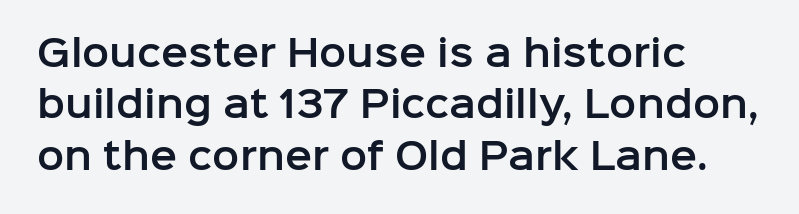
The image shows 36 px sans-serif type, upright; set left-aligned, normal line spacing (1.43x), normal letter spacing, not underlined; low stroke contrast and a medium x-height.
